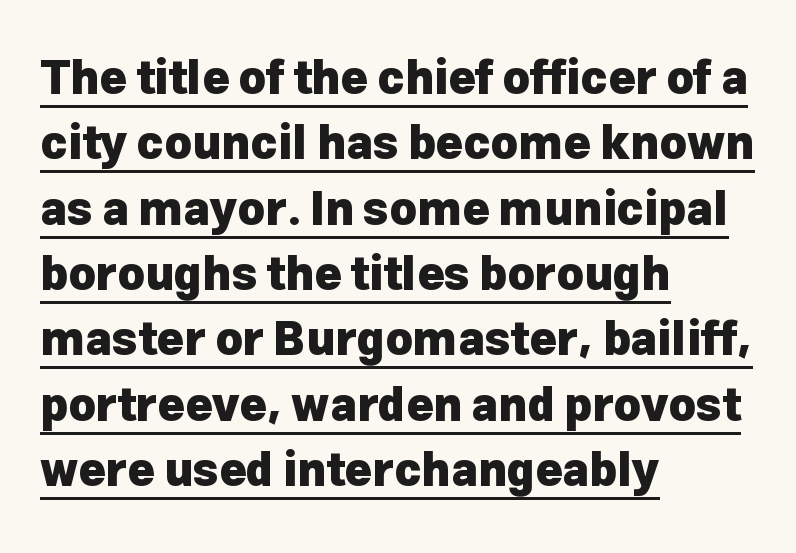
Q: Is the text bold? A: Yes.
Q: Is the text italic (slanted)? A: No, it is upright.
Q: Is the typeface a serif or a sans-serif typeface? A: Sans-serif.
Q: Is the text underlined? A: Yes.
Q: How is the paragraph aligned? A: Left-aligned.
Q: Is the spacing between letters normal or unusually wide? A: Normal.
Q: Is the spacing between lines tight, normal or loose? A: Normal.
Q: Width (condensed, normal, or wide)? A: Normal.
Q: Stroke contrast? A: Low.
Q: x-height? A: Medium.
Q: Monospaced? A: No.
